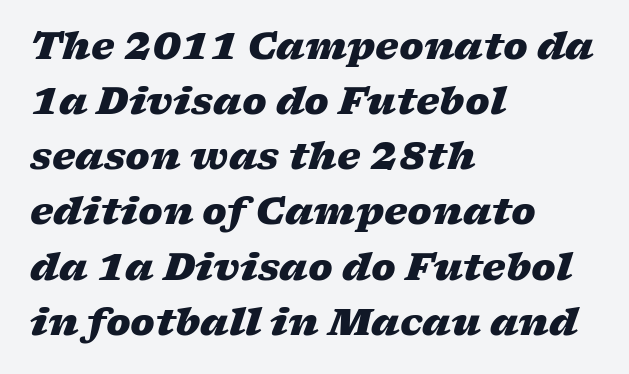
{"italic": "yes", "lean": "right", "slant_degrees": 17, "bold": "yes", "weight": "heavy", "width": "wide", "stroke_contrast": "low", "x_height": "medium", "monospaced": "no", "underline": "no", "align": "left", "line_spacing": "normal", "line_spacing_ratio": 1.49, "letter_spacing": "normal", "letter_spacing_em": 0.0, "glyph_px": 37}
